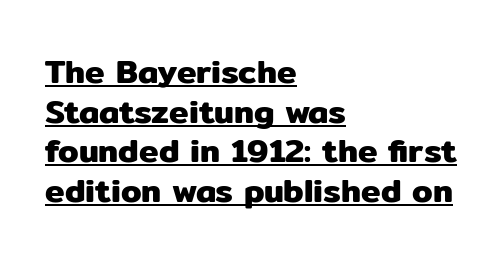
Q: Is the text italic (slanted)? A: No, it is upright.
Q: Is the typeface a serif or a sans-serif typeface? A: Sans-serif.
Q: Is the text underlined? A: Yes.
Q: How is the paragraph aligned? A: Left-aligned.
Q: Is the spacing between letters normal or unusually wide? A: Normal.
Q: Width (condensed, normal, or wide)? A: Normal.
Q: Stroke contrast? A: Low.
Q: x-height? A: Medium.
Q: Monospaced? A: No.
